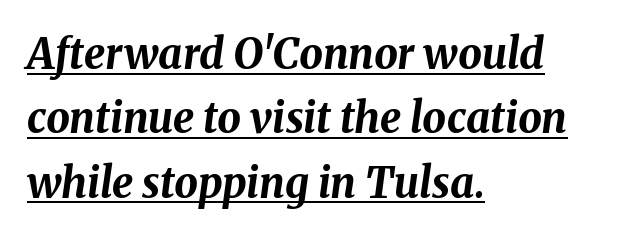
{"italic": "yes", "lean": "right", "slant_degrees": 8, "bold": "yes", "weight": "bold", "width": "normal", "stroke_contrast": "medium", "x_height": "medium", "monospaced": "no", "underline": "yes", "align": "left", "line_spacing": "normal", "line_spacing_ratio": 1.53, "letter_spacing": "normal", "letter_spacing_em": 0.0, "glyph_px": 42}
